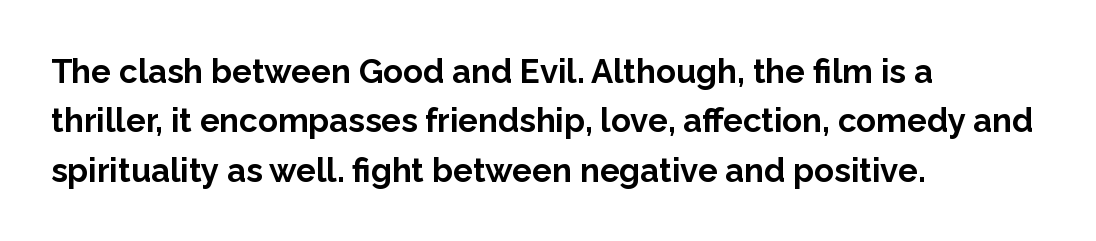
Q: Is the text bold? A: Yes.
Q: Is the text italic (slanted)? A: No, it is upright.
Q: Is the typeface a serif or a sans-serif typeface? A: Sans-serif.
Q: Is the text underlined? A: No.
Q: How is the paragraph aligned? A: Left-aligned.
Q: Is the spacing between letters normal or unusually wide? A: Normal.
Q: Is the spacing between lines tight, normal or loose? A: Normal.
Q: Width (condensed, normal, or wide)? A: Normal.
Q: Stroke contrast? A: Low.
Q: x-height? A: Medium.
Q: Monospaced? A: No.
